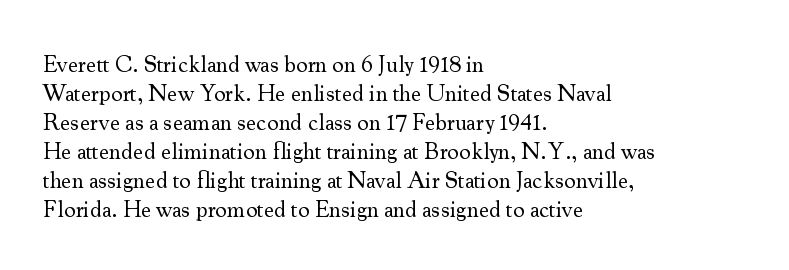
{"italic": "no", "bold": "no", "underline": "no", "align": "left", "line_spacing": "normal", "line_spacing_ratio": 1.26, "letter_spacing": "normal", "letter_spacing_em": 0.0, "glyph_px": 23}
